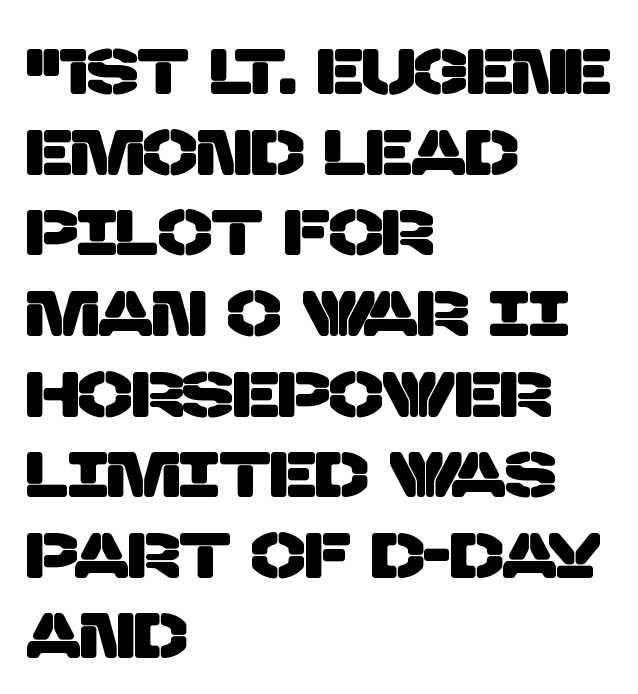
The image shows 64 px sans-serif type; set left-aligned, normal line spacing (1.26x), normal letter spacing, not underlined; low stroke contrast and a large x-height.
